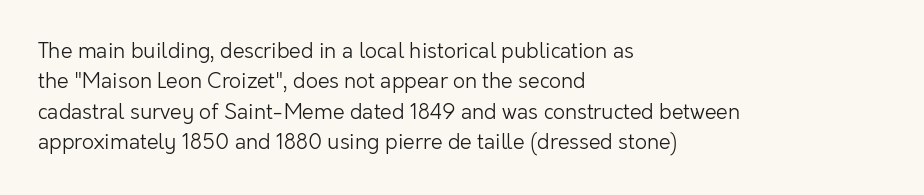
Q: Is the text bold? A: No.
Q: Is the text italic (slanted)? A: No, it is upright.
Q: Is the text underlined? A: No.
Q: How is the paragraph aligned? A: Left-aligned.
Q: Is the spacing between letters normal or unusually wide? A: Normal.
Q: Is the spacing between lines tight, normal or loose? A: Normal.
